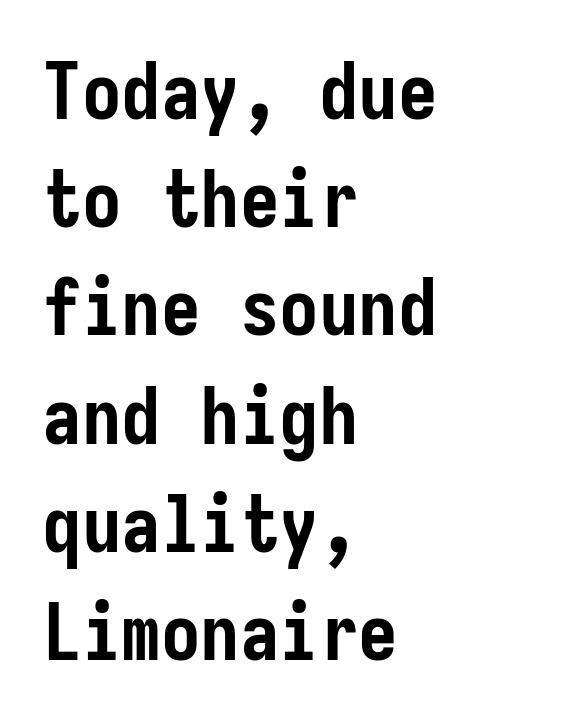
The image shows 79 px semibold, condensed sans-serif type, upright; set left-aligned, normal line spacing (1.37x), normal letter spacing, not underlined; low stroke contrast and a medium x-height.
